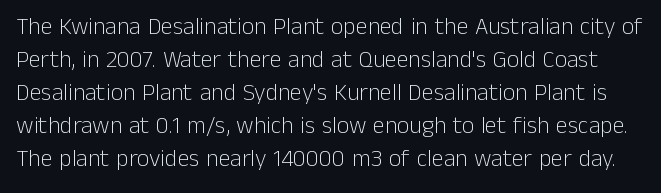
Compared with typical paragraphs, the rows here are spaced about the same. Stroke thickness stays within the range of a standard reading face or lighter. Words appear dense and cohesive because spacing is normal. Only glyphs here, with clear space below each row. This is the regular roman posture of the typeface.
